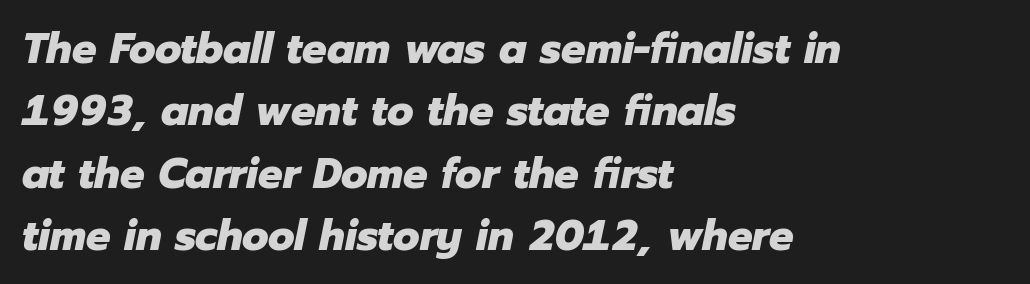
Rendered with sloped, italic letterforms. Pretty heavy lettering here — definitely bold. The rows are spaced the way most documents space them. Nothing unusual about the tracking: characters are spaced as the font intends.
